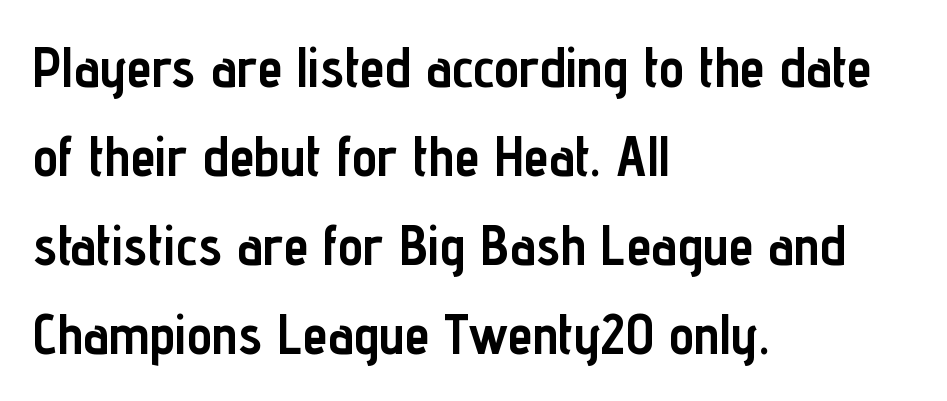
The image shows 56 px semibold, condensed sans-serif type, upright; set left-aligned, normal line spacing (1.59x), normal letter spacing, not underlined; low stroke contrast and a medium x-height.
